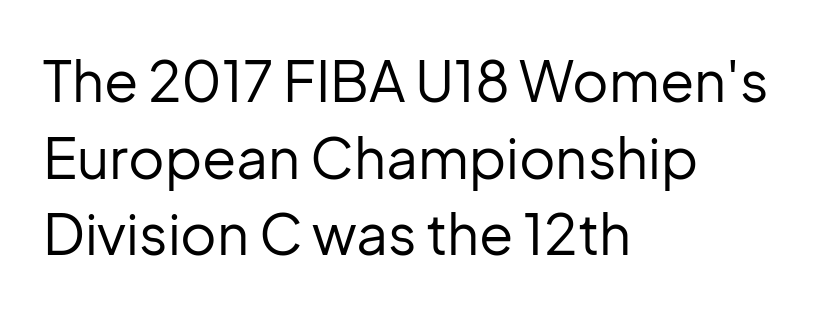
{"serif": "no", "italic": "no", "bold": "no", "weight": "regular", "width": "normal", "stroke_contrast": "low", "x_height": "medium", "monospaced": "no", "underline": "no", "align": "left", "line_spacing": "normal", "line_spacing_ratio": 1.37, "letter_spacing": "normal", "letter_spacing_em": 0.0, "glyph_px": 56}
